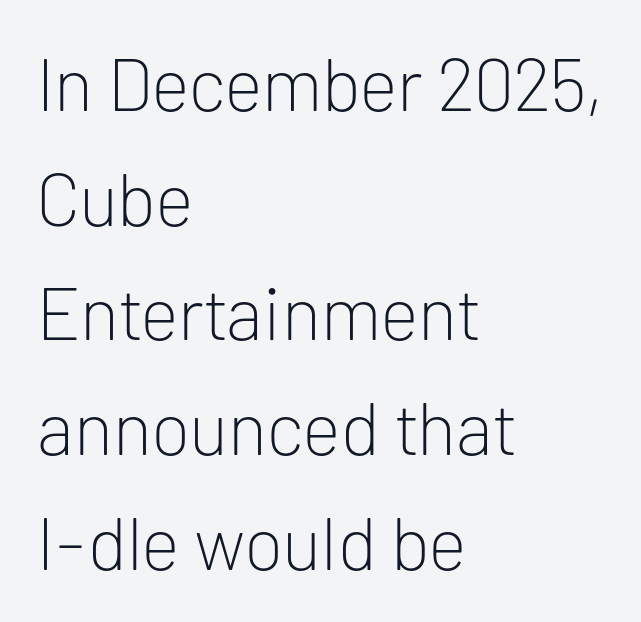
{"serif": "no", "italic": "no", "bold": "no", "weight": "light", "width": "normal", "stroke_contrast": "low", "x_height": "medium", "monospaced": "no", "underline": "no", "align": "left", "line_spacing": "normal", "line_spacing_ratio": 1.55, "letter_spacing": "normal", "letter_spacing_em": 0.0, "glyph_px": 74}
